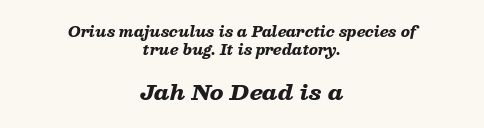
On the weight axis this lands at bold, roughly 700. In terms of posture, this sample is oblique. Horizontal bands of white between lines are of average thickness. The horizontal fit of the characters is conventional and even.
